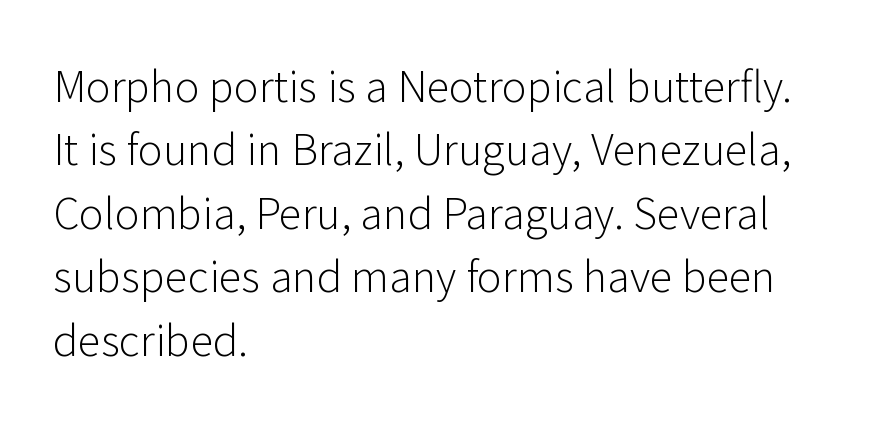
The image shows 42 px light sans-serif type, upright; set left-aligned, normal line spacing (1.51x), normal letter spacing, not underlined; low stroke contrast and a medium x-height.
